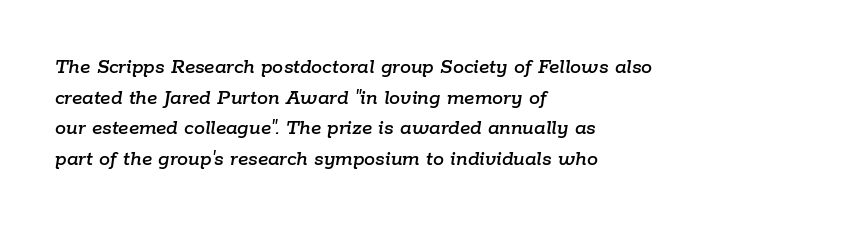
Q: Is the text italic (slanted)? A: Yes, it leans right by about 9 degrees.
Q: Is the text underlined? A: No.
Q: How is the paragraph aligned? A: Left-aligned.
Q: Is the spacing between letters normal or unusually wide? A: Normal.
Q: Is the spacing between lines tight, normal or loose? A: Normal.
